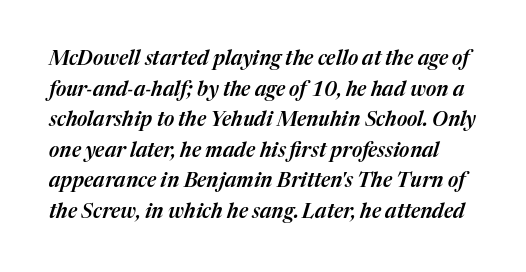
{"italic": "yes", "lean": "right", "slant_degrees": 17, "underline": "no", "line_spacing": "normal", "line_spacing_ratio": 1.53, "letter_spacing": "normal", "letter_spacing_em": 0.0, "glyph_px": 20}
